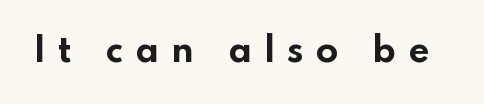
The image shows 33 px bold, wide sans-serif type, upright; set unusually wide letter spacing (+0.37 em), not underlined; low stroke contrast and a small x-height.
